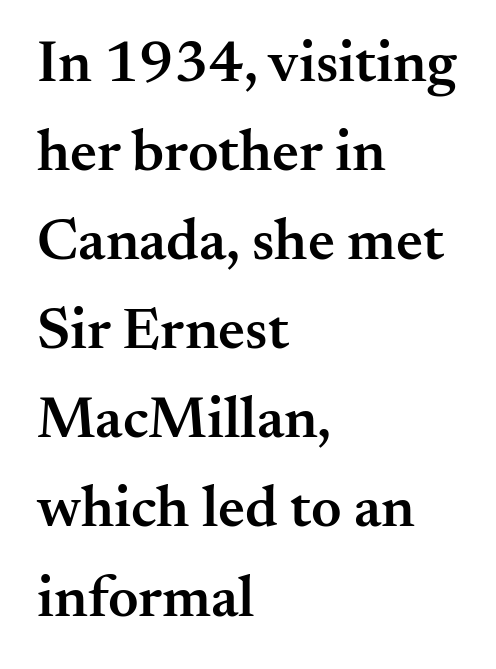
Does the weight exceed regular? Yes, but only to semibold. Every character sits straight up, as roman type does. Successive baselines arrive at the customary interval. The rendering anchors every line to the left-hand side. Words appear dense and cohesive because spacing is normal. The area under the type is left untouched.
